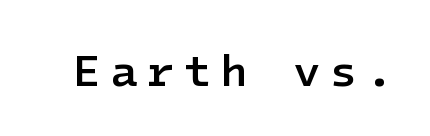
{"serif": "no", "italic": "no", "bold": "semi", "weight": "semibold", "width": "normal", "stroke_contrast": "low", "x_height": "medium", "underline": "no", "letter_spacing": "wide", "letter_spacing_em": 0.2, "glyph_px": 45}
